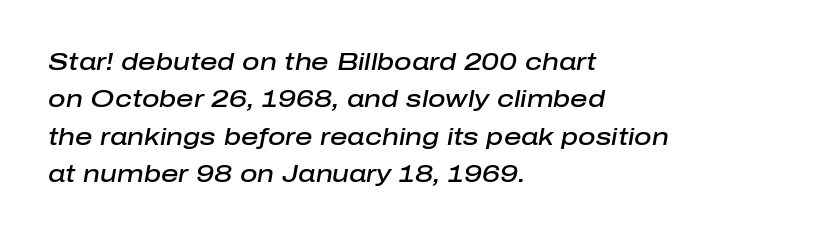
The space beneath each line is pristine and unruled. Observe the lean: these are italic letterforms. Firm but not heavy-handed strokes: this text is semibold. These lines are set flush left with a ragged right edge. If you measured baseline to baseline, you'd find a middling distance. The tracking reads as untouched default to a designer's eye.
